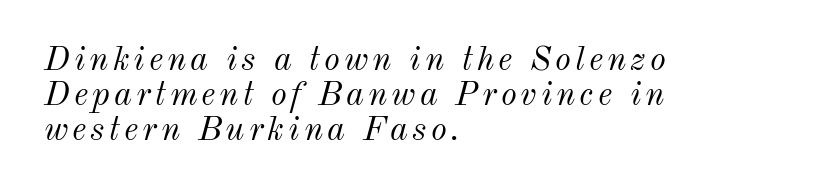
Q: Is the text bold? A: No.
Q: Is the text italic (slanted)? A: Yes, it leans right by about 12 degrees.
Q: Is the text underlined? A: No.
Q: How is the paragraph aligned? A: Left-aligned.
Q: Is the spacing between lines tight, normal or loose? A: Tight.
Q: Width (condensed, normal, or wide)? A: Normal.
Q: Stroke contrast? A: Medium.
Q: x-height? A: Small.
Q: Monospaced? A: No.
